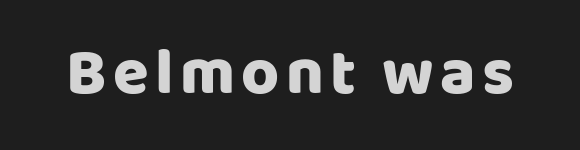
The image shows 65 px heavy sans-serif type, upright; set not underlined; low stroke contrast and a large x-height.
